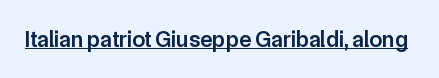
The image shows 23 px text type, upright; set normal letter spacing, underlined.
